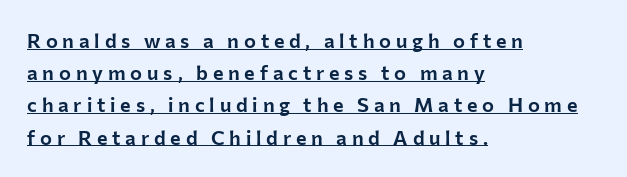
{"italic": "no", "underline": "yes", "align": "left", "line_spacing": "normal", "line_spacing_ratio": 1.61, "letter_spacing": "wide", "letter_spacing_em": 0.24, "glyph_px": 20}
